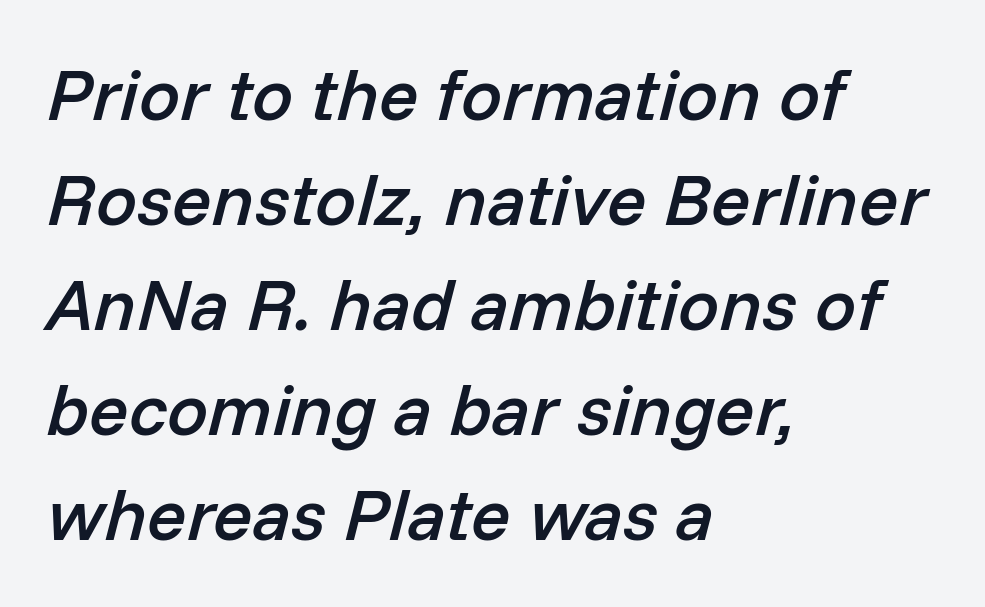
The image shows 73 px semibold type, italic (leaning right); set left-aligned, normal line spacing (1.44x), normal letter spacing, not underlined; low stroke contrast and a medium x-height.
